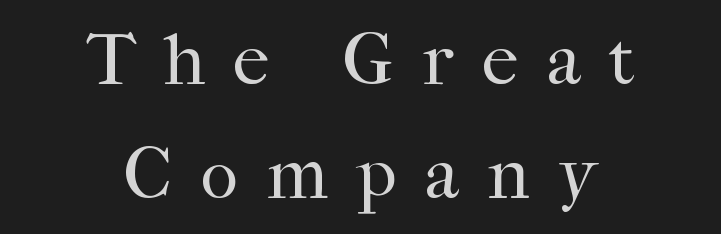
The image shows 74 px regular-weight serif type, upright; set centered, normal line spacing (1.54x), unusually wide letter spacing (+0.38 em), not underlined; high stroke contrast and a medium x-height.
